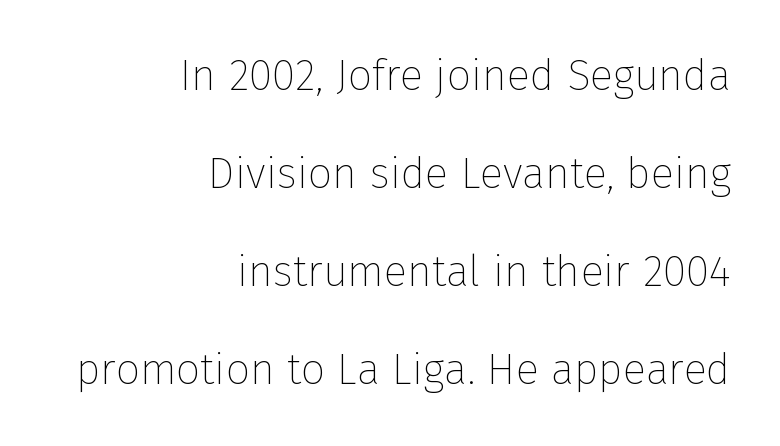
The ragged edge is on the left, which tells us the setting is flush right. On a weight scale, this lands at 450 or below. Type without underlining. How are the letters spaced? Ordinarily, with no added tracking.
